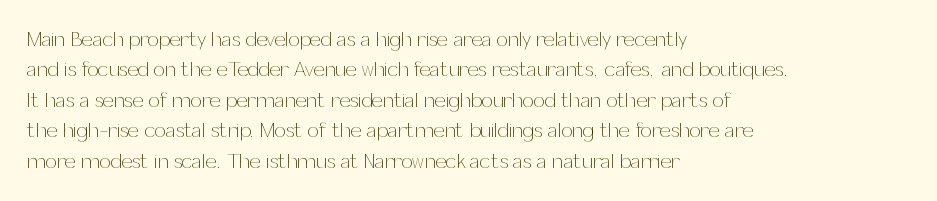
{"italic": "no", "bold": "no", "underline": "no", "align": "left", "line_spacing": "normal", "line_spacing_ratio": 1.52, "letter_spacing": "normal", "letter_spacing_em": 0.0, "glyph_px": 20}
